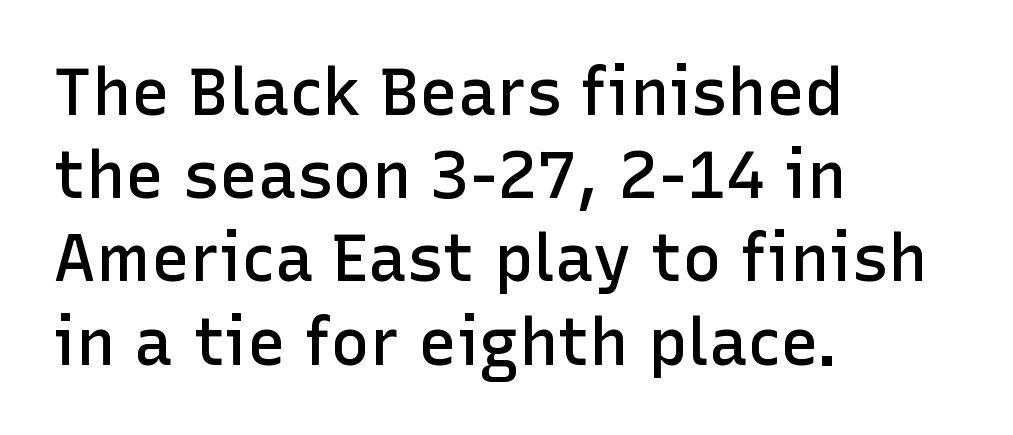
Designer's note — italics off, roman on. Is the block centered? No — it sits flush against the left margin. Semibold letterforms, between regular and bold. This sample has the flowing, uneven cadence of proportional lettering. The rendering keeps characters at their native spacing. The lines sit at an ordinary, default distance from one another.
